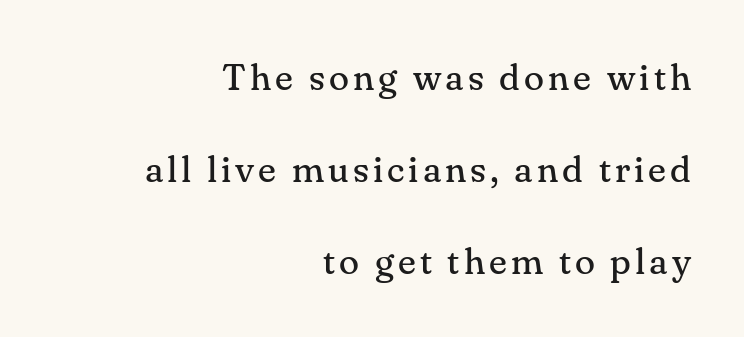
{"serif": "yes", "italic": "no", "bold": "no", "weight": "regular", "width": "normal", "stroke_contrast": "medium", "x_height": "small", "monospaced": "no", "underline": "no", "align": "right", "line_spacing": "loose", "line_spacing_ratio": 2.48, "glyph_px": 37}
